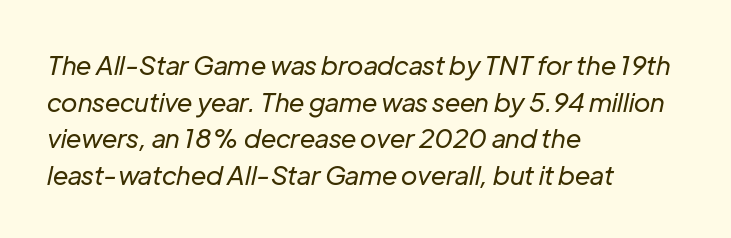
Q: Is the text bold? A: No.
Q: Is the text italic (slanted)? A: Yes, it leans right by about 12 degrees.
Q: Is the text underlined? A: No.
Q: How is the paragraph aligned? A: Left-aligned.
Q: Is the spacing between letters normal or unusually wide? A: Normal.
Q: Is the spacing between lines tight, normal or loose? A: Normal.
